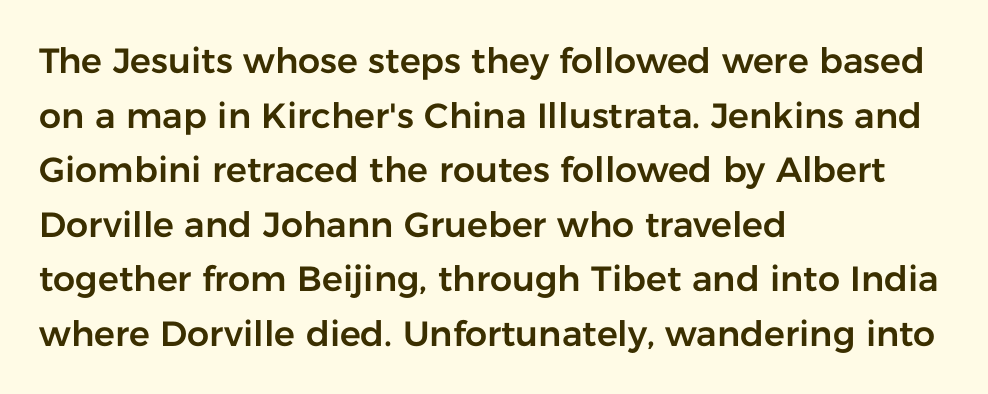
Q: Is the text italic (slanted)? A: No, it is upright.
Q: Is the typeface a serif or a sans-serif typeface? A: Sans-serif.
Q: Is the text underlined? A: No.
Q: How is the paragraph aligned? A: Left-aligned.
Q: Is the spacing between letters normal or unusually wide? A: Normal.
Q: Is the spacing between lines tight, normal or loose? A: Normal.
Q: Width (condensed, normal, or wide)? A: Normal.
Q: Stroke contrast? A: Low.
Q: x-height? A: Medium.
Q: Monospaced? A: No.
